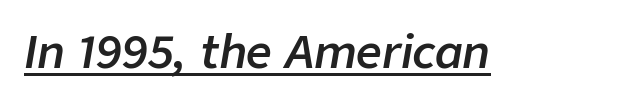
These lines are rendered in a variable-pitch font. This sample uses an oblique cut, with every glyph tilted off the vertical. Does extra space separate the letters? No, they use regular spacing. Glance below the letters and you will spot a drawn line.
